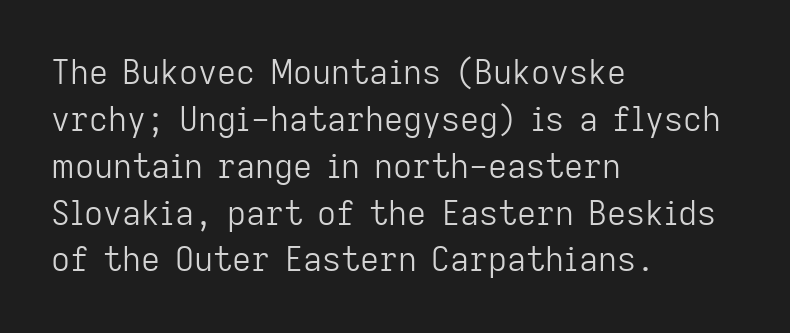
The image shows 33 px light sans-serif type, upright; set left-aligned, normal line spacing (1.42x), normal letter spacing, not underlined; low stroke contrast and a medium x-height.
